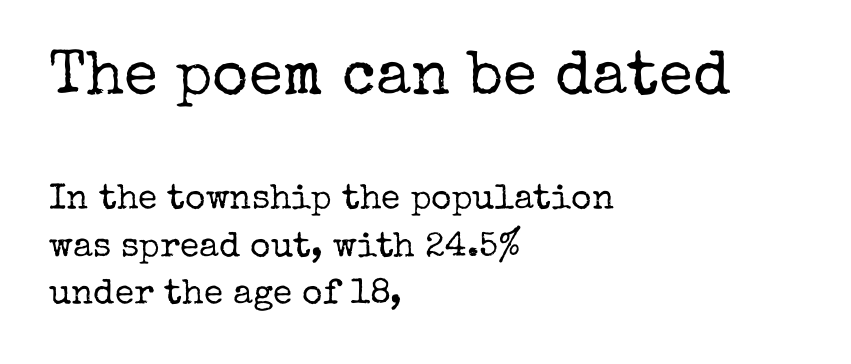
Proportional: the letters do not fall into vertical columns. One glance says typical: line gaps are just what's usual. When letters stand straight like this, we call the style roman or upright. To sum up the face: it has serifs.
